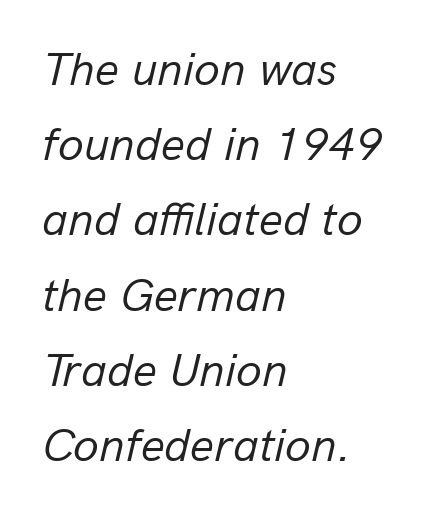
Q: Is the text bold? A: No.
Q: Is the text italic (slanted)? A: Yes, it leans right by about 13 degrees.
Q: Is the text underlined? A: No.
Q: How is the paragraph aligned? A: Left-aligned.
Q: Is the spacing between letters normal or unusually wide? A: Normal.
Q: Is the spacing between lines tight, normal or loose? A: Normal.
Q: Width (condensed, normal, or wide)? A: Normal.
Q: Stroke contrast? A: Low.
Q: x-height? A: Medium.
Q: Monospaced? A: No.
